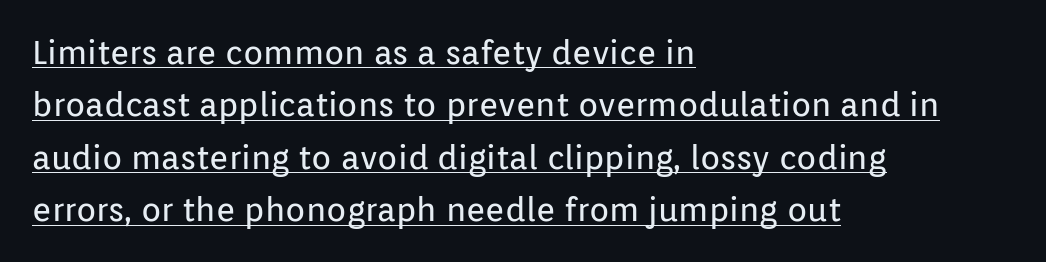
{"serif": "no", "italic": "no", "bold": "no", "weight": "regular", "width": "normal", "stroke_contrast": "low", "x_height": "medium", "monospaced": "no", "underline": "yes", "align": "left", "line_spacing": "normal", "line_spacing_ratio": 1.59, "letter_spacing": "normal", "letter_spacing_em": 0.0, "glyph_px": 33}
